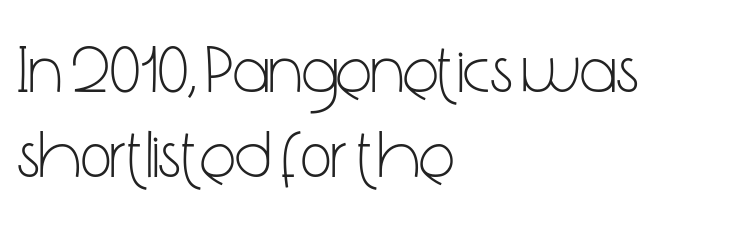
Does the type have serifs? No, each stem ends abruptly. Vertical spacing — default. Does the copy run flush right? No — it runs flush left. Letters have the restrained weight of plain body copy at most. Look at the tracking — it's just the regular setting, nothing added. These lines are rendered in a variable-pitch font.
